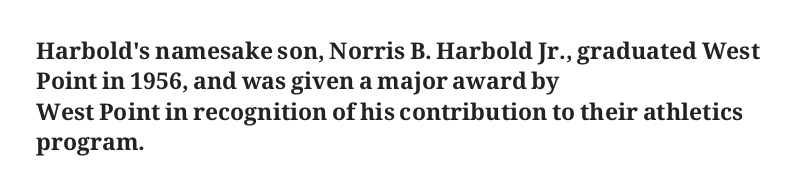
{"italic": "no", "bold": "yes", "underline": "no", "align": "left", "line_spacing": "normal", "line_spacing_ratio": 1.32, "letter_spacing": "normal", "letter_spacing_em": 0.0, "glyph_px": 23}
